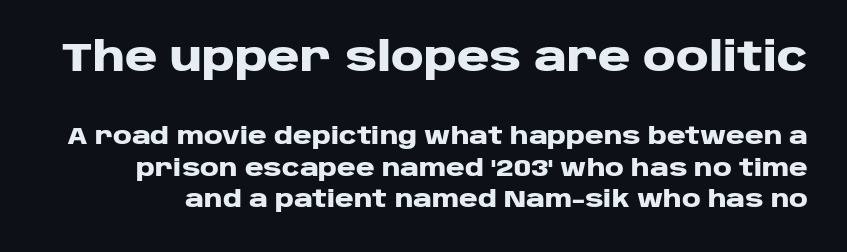
The image shows 40 px heavy, wide sans-serif type, upright; set normal line spacing (1.36x), normal letter spacing, not underlined; the first (top) block is 1.74x larger; low stroke contrast and a large x-height.
